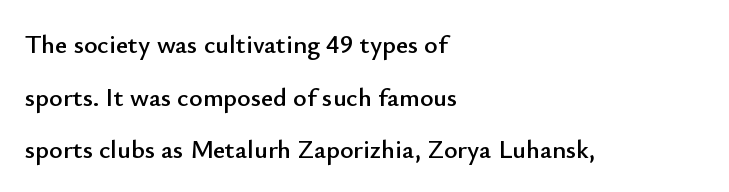
{"italic": "no", "underline": "no", "align": "left", "line_spacing": "loose", "line_spacing_ratio": 2.02, "letter_spacing": "normal", "letter_spacing_em": 0.0, "glyph_px": 26}
